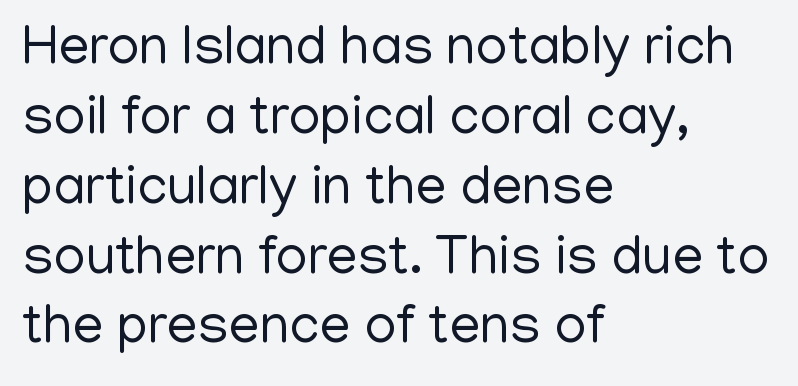
The image shows 55 px regular-weight sans-serif type, upright; set left-aligned, normal line spacing (1.27x), normal letter spacing, not underlined; low stroke contrast and a medium x-height.
